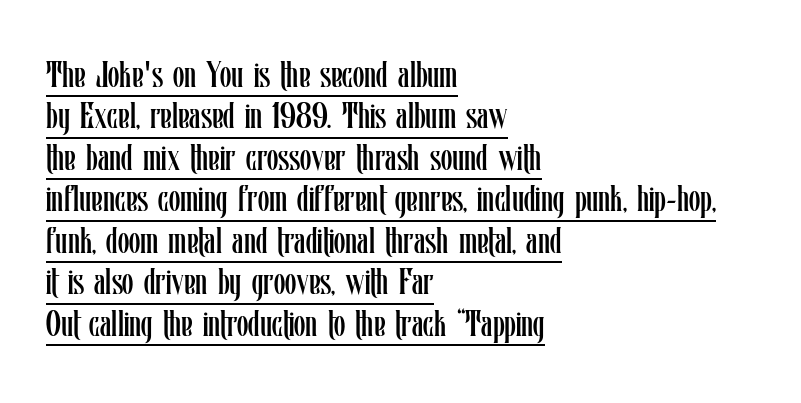
The image shows 37 px regular-weight, condensed type, upright; set left-aligned, tight line spacing (1.12x), normal letter spacing, underlined; low stroke contrast and a medium x-height.
